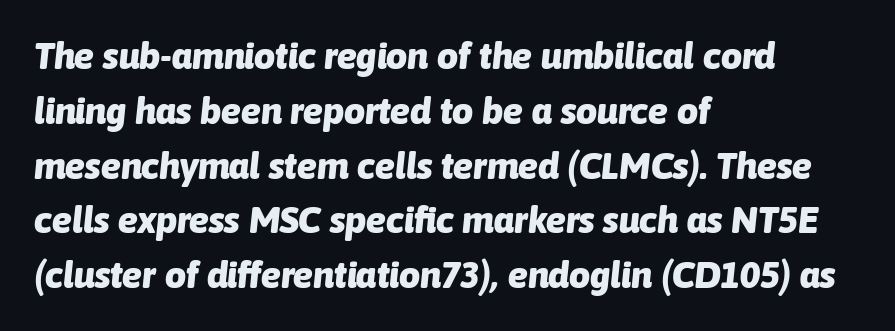
The image shows 37 px heavy type, italic (leaning right); set left-aligned, normal line spacing (1.48x), normal letter spacing, not underlined; low stroke contrast and a medium x-height.
